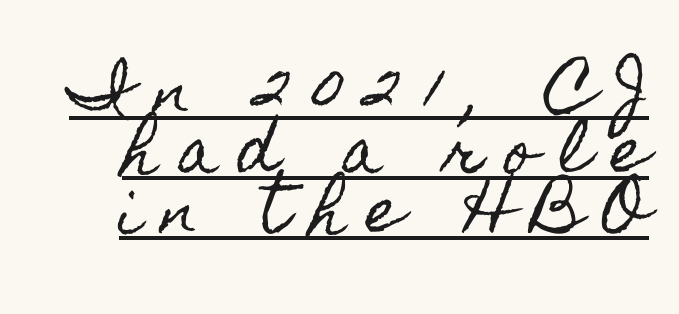
The image shows 61 px condensed type; set tight line spacing (0.98x), unusually wide letter spacing (+0.34 em), underlined; a small x-height.
